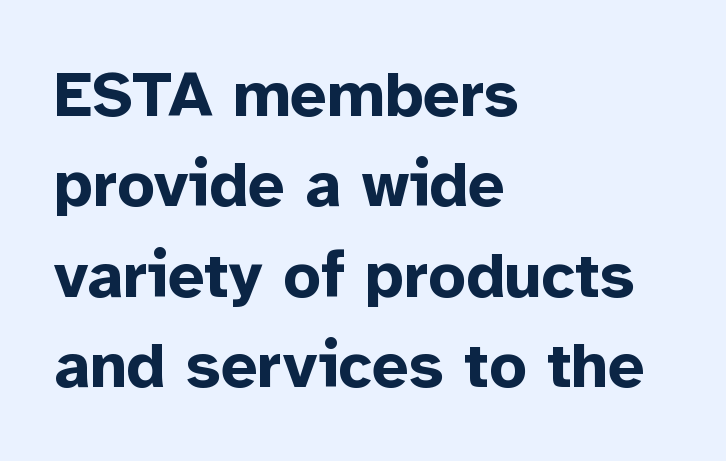
Q: Is the text bold? A: Yes.
Q: Is the text italic (slanted)? A: No, it is upright.
Q: Is the typeface a serif or a sans-serif typeface? A: Sans-serif.
Q: Is the text underlined? A: No.
Q: How is the paragraph aligned? A: Left-aligned.
Q: Is the spacing between letters normal or unusually wide? A: Normal.
Q: Is the spacing between lines tight, normal or loose? A: Normal.
Q: Width (condensed, normal, or wide)? A: Normal.
Q: Stroke contrast? A: Low.
Q: x-height? A: Medium.
Q: Monospaced? A: No.
